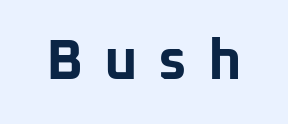
{"serif": "no", "italic": "no", "bold": "yes", "weight": "bold", "width": "normal", "stroke_contrast": "low", "x_height": "medium", "monospaced": "no", "underline": "no", "letter_spacing": "wide", "letter_spacing_em": 0.36, "glyph_px": 57}
